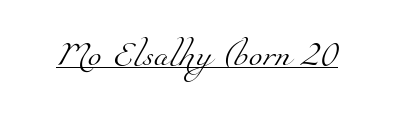
The image shows 25 px text type; set normal letter spacing, underlined.
